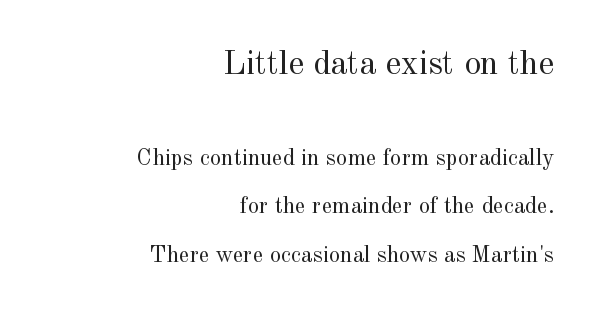
The image shows 34 px regular-weight serif type, upright; set right-aligned, loose line spacing (2.11x), normal letter spacing, not underlined; the first (top) block is 1.48x larger; a small x-height.
